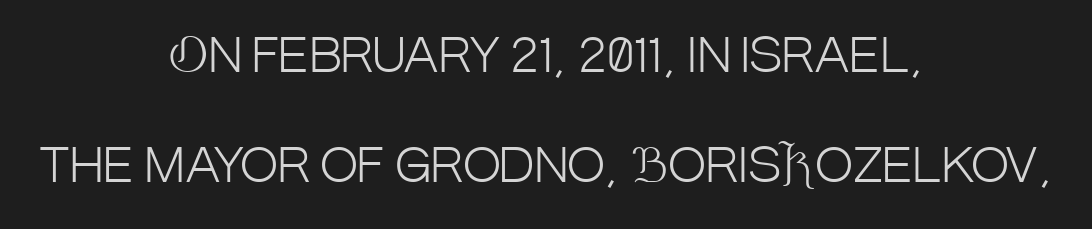
Honestly, there is no underline to notice here at all. Words appear dense and cohesive because spacing is normal. The setting favours the middle, as headings and verse often do. Leading is clearly above the norm, producing a sparse column. Grotesque or geometric, the face here clearly has no serifs.
